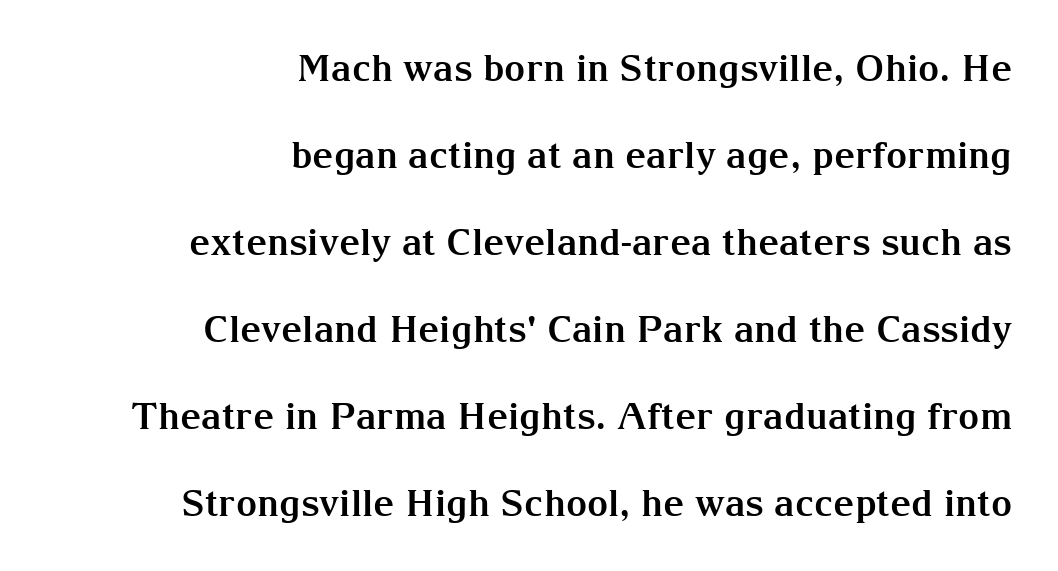
Vertically, the passage feels expansive, rows floating well apart. A typesetter would mark this as roman, not italic. The designer went with a serif here, giving each stem small feet. Nobody touched the tracking dial on this one. Proportional: the letters do not fall into vertical columns.
